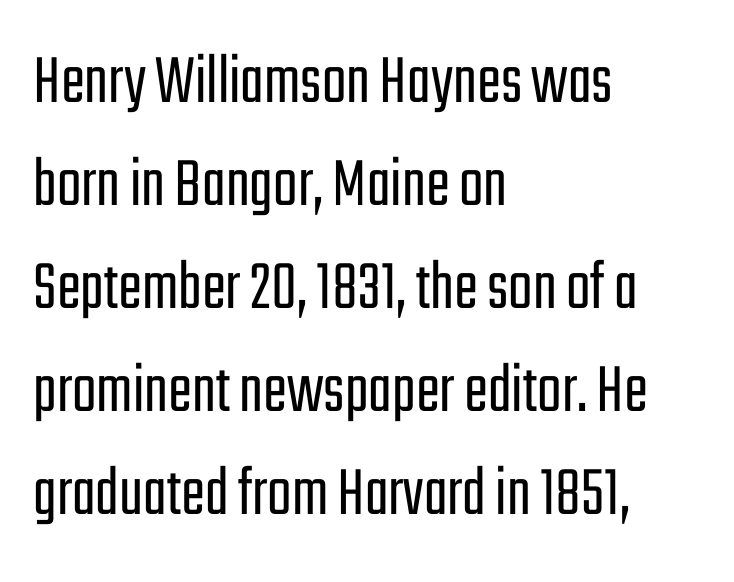
{"serif": "no", "italic": "no", "bold": "no", "weight": "light", "width": "condensed", "stroke_contrast": "low", "x_height": "medium", "monospaced": "no", "underline": "no", "align": "left", "line_spacing": "normal", "line_spacing_ratio": 1.43, "letter_spacing": "normal", "letter_spacing_em": 0.0, "glyph_px": 72}
